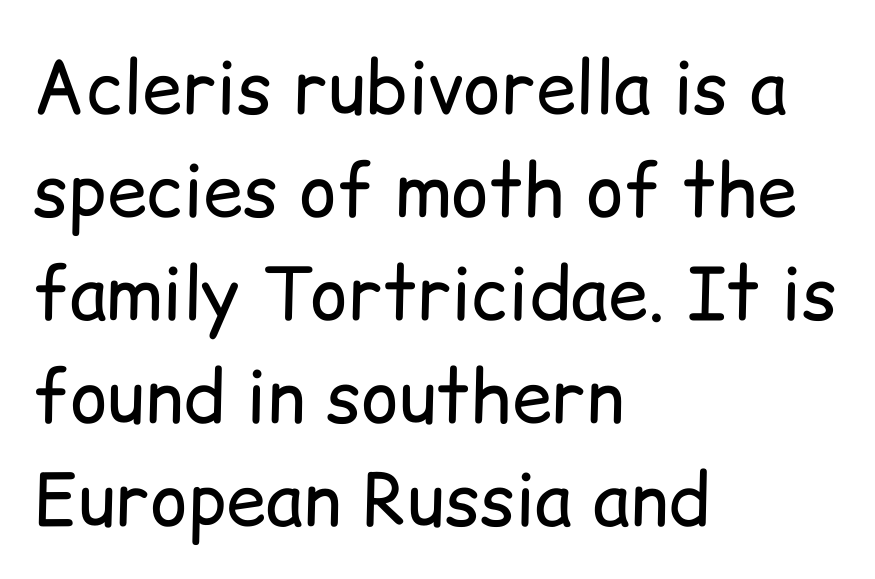
The face used here is proportionally spaced, like ordinary book or web type. The font's upright variant was chosen for this text. Left-aligned paragraph, ragged on the right. This block has exactly the height ordinary leading produces. Words float on clear page, feet unadorned.
